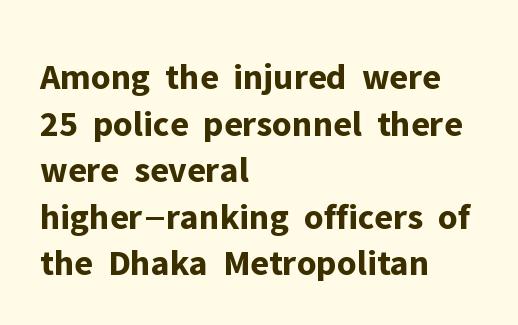
Q: Is the text bold? A: Yes.
Q: Is the text italic (slanted)? A: No, it is upright.
Q: Is the typeface a serif or a sans-serif typeface? A: Sans-serif.
Q: Is the text underlined? A: No.
Q: How is the paragraph aligned? A: Left-aligned.
Q: Is the spacing between letters normal or unusually wide? A: Normal.
Q: Is the spacing between lines tight, normal or loose? A: Normal.
Q: Width (condensed, normal, or wide)? A: Normal.
Q: Stroke contrast? A: Low.
Q: x-height? A: Medium.
Q: Monospaced? A: No.
